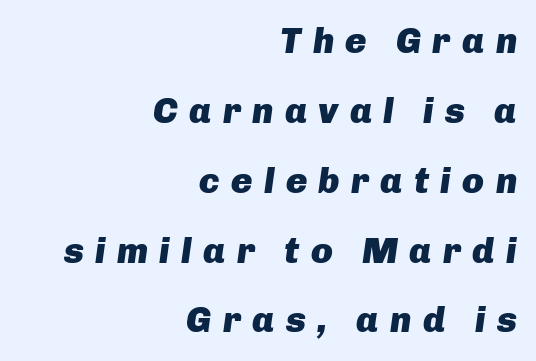
{"italic": "yes", "lean": "right", "slant_degrees": 8, "bold": "yes", "weight": "heavy", "width": "normal", "stroke_contrast": "low", "x_height": "medium", "monospaced": "no", "underline": "no", "align": "right", "line_spacing": "loose", "line_spacing_ratio": 1.94, "letter_spacing": "wide", "letter_spacing_em": 0.31, "glyph_px": 36}
